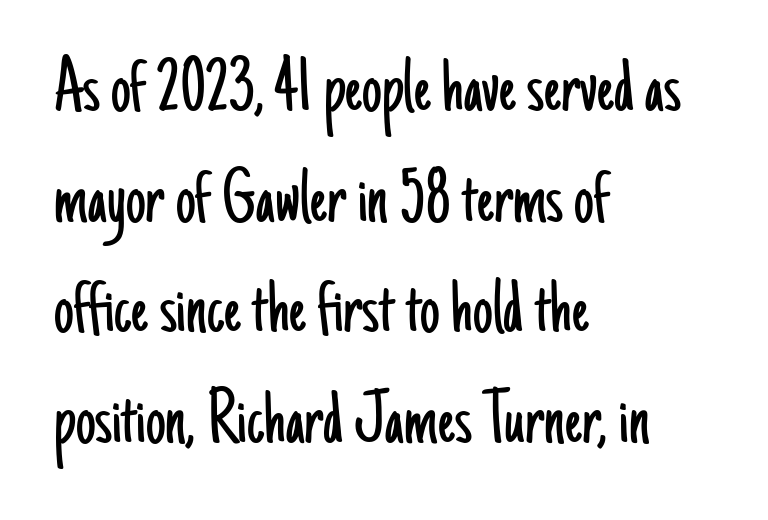
Q: Is the text bold? A: No.
Q: Is the text italic (slanted)? A: No, it is upright.
Q: Is the typeface a serif or a sans-serif typeface? A: Sans-serif.
Q: Is the text underlined? A: No.
Q: How is the paragraph aligned? A: Left-aligned.
Q: Is the spacing between letters normal or unusually wide? A: Normal.
Q: Is the spacing between lines tight, normal or loose? A: Normal.
Q: Width (condensed, normal, or wide)? A: Condensed.
Q: Stroke contrast? A: Low.
Q: x-height? A: Small.
Q: Monospaced? A: No.
